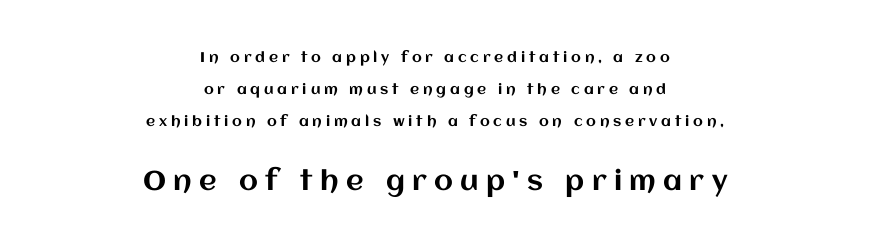
Students, note that the glyphs here are deliberately spaced far apart. The zone under the glyphs is completely vacant. Scale increases going downward across the two blocks. Unlike italic type, these characters show no tilt at all.
